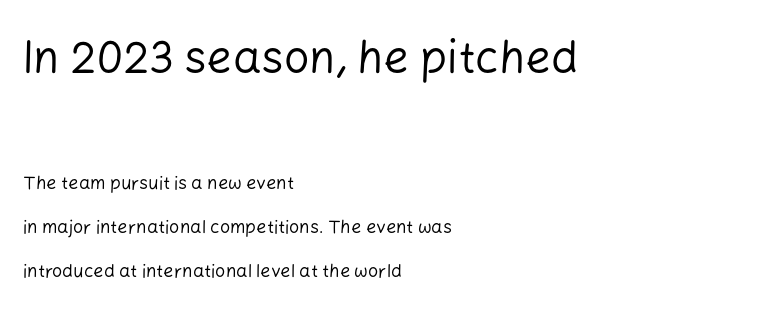
The image shows 45 px regular-weight sans-serif type, upright; set left-aligned, loose line spacing (2.45x), normal letter spacing, not underlined; the first (top) block is 2.5x larger; low stroke contrast and a medium x-height.
